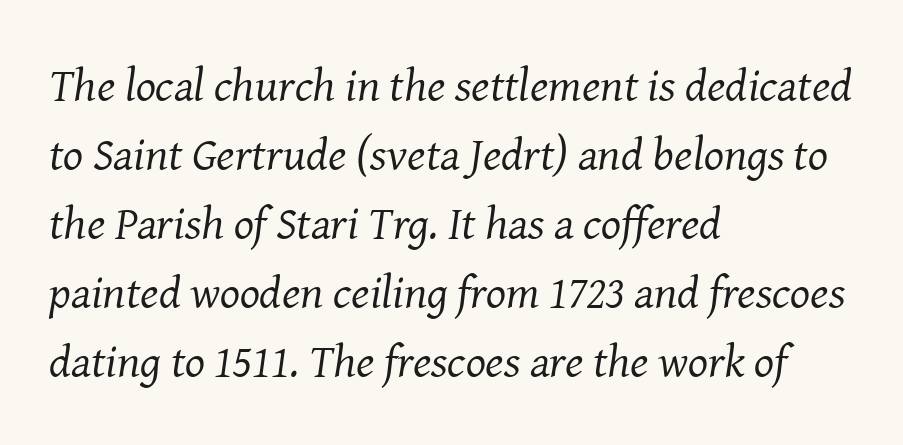
The image shows 47 px regular-weight serif type, italic (leaning right); set left-aligned, normal line spacing (1.47x), normal letter spacing, not underlined; medium stroke contrast and a medium x-height.
